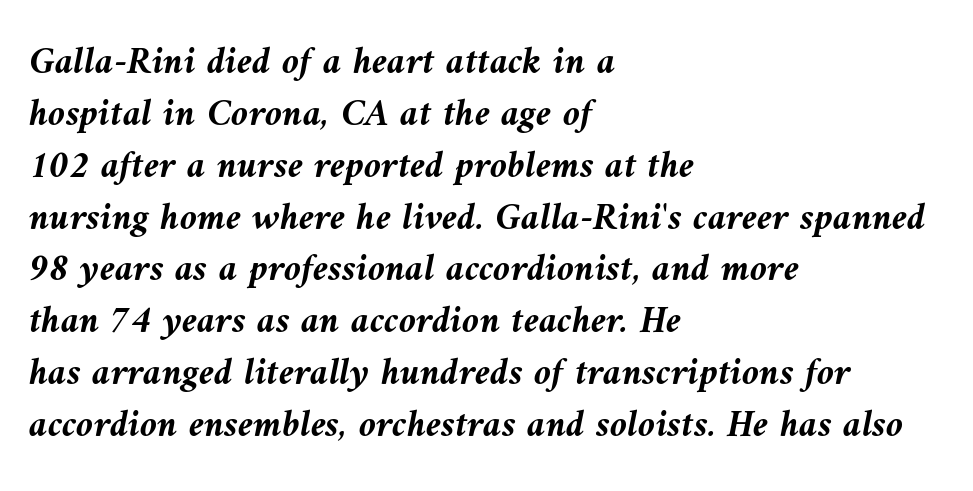
The image shows 39 px semibold type, italic (leaning left); set left-aligned, normal line spacing (1.33x), normal letter spacing, not underlined; medium stroke contrast and a medium x-height.
